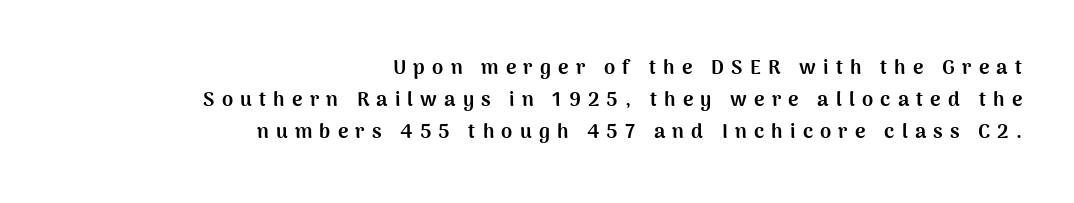
Spacing between characters has been opened up far beyond the box default. The lines in this sample share a right terminus and differ only in where they begin. The lettering holds an erect, upright posture throughout. Compared with an ordinary text face, these strokes are far heavier — a full bold. No word sits above an underline.
